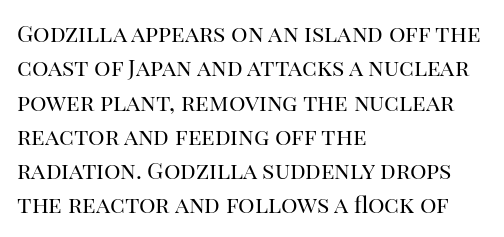
{"italic": "no", "bold": "no", "underline": "no", "align": "left", "line_spacing": "normal", "line_spacing_ratio": 1.49, "letter_spacing": "normal", "letter_spacing_em": 0.0, "glyph_px": 23}
